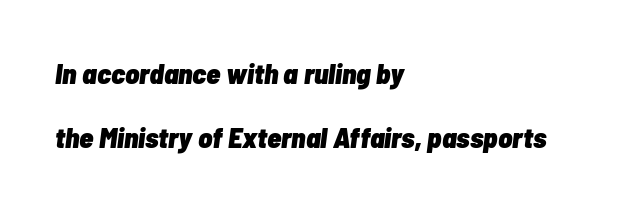
Q: Is the text bold? A: Yes.
Q: Is the text italic (slanted)? A: Yes, it leans right by about 7 degrees.
Q: Is the text underlined? A: No.
Q: How is the paragraph aligned? A: Left-aligned.
Q: Is the spacing between letters normal or unusually wide? A: Normal.
Q: Is the spacing between lines tight, normal or loose? A: Loose.
Q: Width (condensed, normal, or wide)? A: Condensed.
Q: Stroke contrast? A: Low.
Q: x-height? A: Medium.
Q: Monospaced? A: No.
